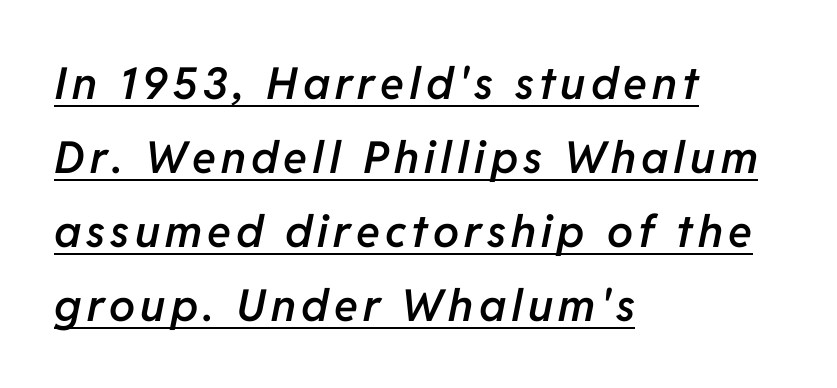
Each letter keeps its own natural width here, so spacing adapts to shape. Whoever set this chose a conventional vertical rhythm. The text block is weighted toward the left margin, trailing off unevenly rightward. Does a line run under the words? Yes, clearly. This is the in-between weight designers call semibold or demi. Observe the lean: these are italic letterforms.
